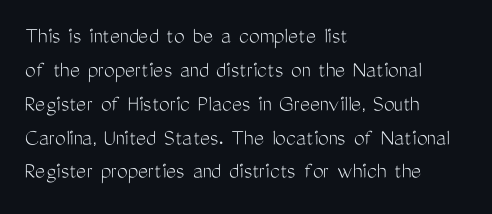
The image shows 24 px text type, upright; set left-aligned, normal line spacing (1.41x), normal letter spacing, not underlined.
